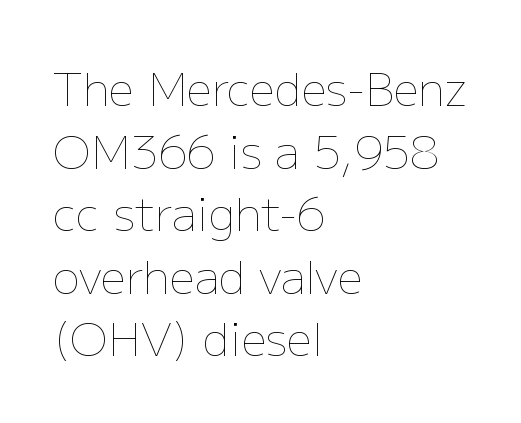
Q: Is the text bold? A: No.
Q: Is the text italic (slanted)? A: No, it is upright.
Q: Is the text underlined? A: No.
Q: How is the paragraph aligned? A: Left-aligned.
Q: Is the spacing between letters normal or unusually wide? A: Normal.
Q: Is the spacing between lines tight, normal or loose? A: Normal.
Q: Width (condensed, normal, or wide)? A: Normal.
Q: Stroke contrast? A: Low.
Q: x-height? A: Medium.
Q: Monospaced? A: No.
